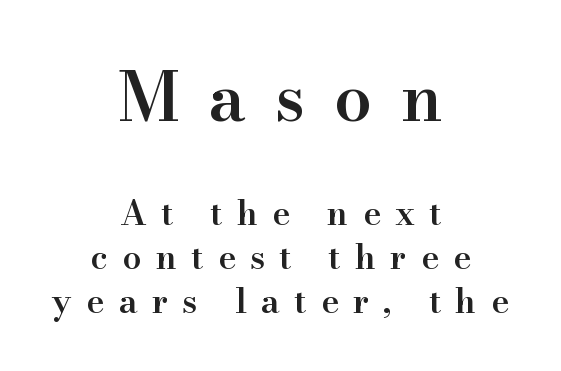
The image shows 68 px semibold serif type, upright; set centered, normal line spacing (1.29x), unusually wide letter spacing (+0.42 em), not underlined; the first (top) block is 2.0x larger; high stroke contrast and a small x-height.
